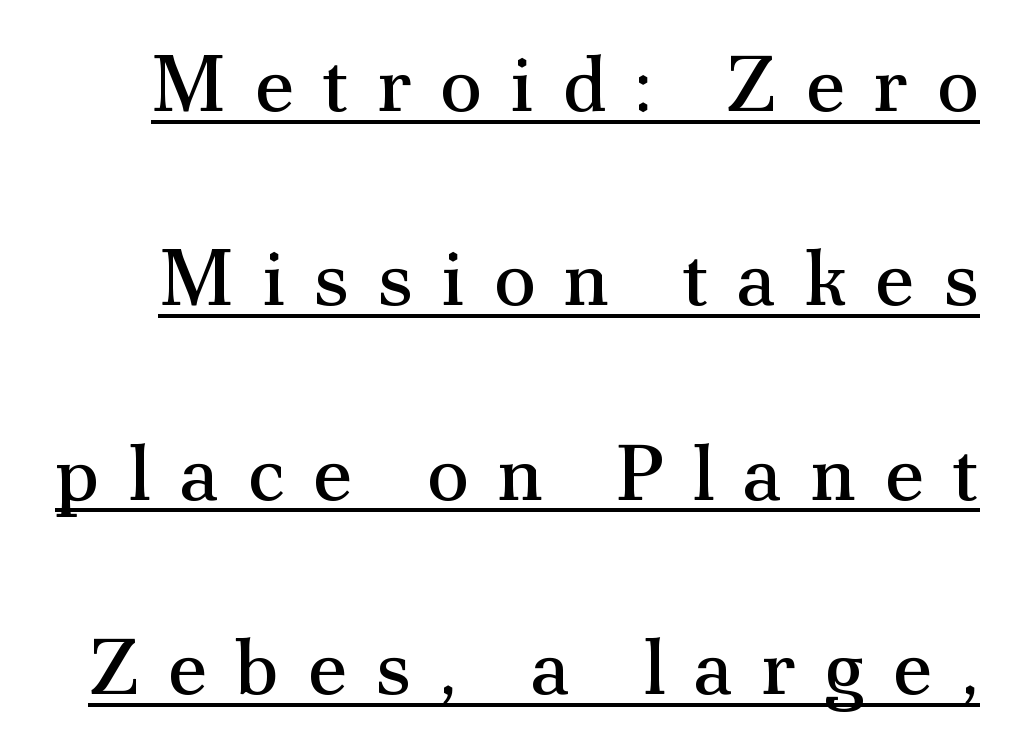
Q: Is the text bold? A: No.
Q: Is the text italic (slanted)? A: No, it is upright.
Q: Is the typeface a serif or a sans-serif typeface? A: Serif.
Q: Is the text underlined? A: Yes.
Q: Is the spacing between letters normal or unusually wide? A: Unusually wide.
Q: Is the spacing between lines tight, normal or loose? A: Loose.
Q: Width (condensed, normal, or wide)? A: Normal.
Q: Stroke contrast? A: Medium.
Q: x-height? A: Small.
Q: Monospaced? A: No.
